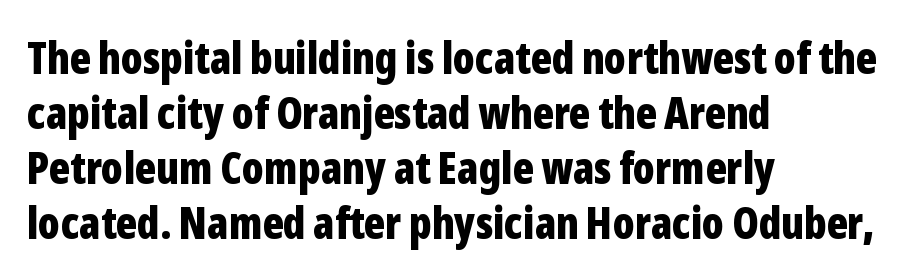
Q: Is the text bold? A: Yes.
Q: Is the text italic (slanted)? A: No, it is upright.
Q: Is the typeface a serif or a sans-serif typeface? A: Sans-serif.
Q: Is the text underlined? A: No.
Q: How is the paragraph aligned? A: Left-aligned.
Q: Is the spacing between letters normal or unusually wide? A: Normal.
Q: Is the spacing between lines tight, normal or loose? A: Normal.
Q: Width (condensed, normal, or wide)? A: Condensed.
Q: Stroke contrast? A: Low.
Q: x-height? A: Medium.
Q: Monospaced? A: No.
